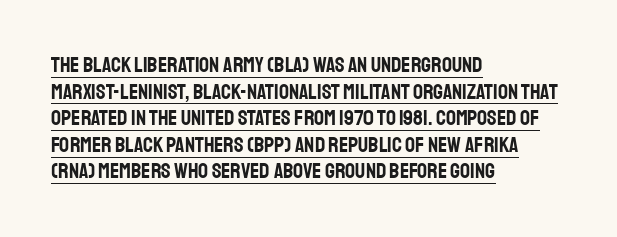
Q: Is the text italic (slanted)? A: No, it is upright.
Q: Is the text underlined? A: Yes.
Q: How is the paragraph aligned? A: Left-aligned.
Q: Is the spacing between letters normal or unusually wide? A: Normal.
